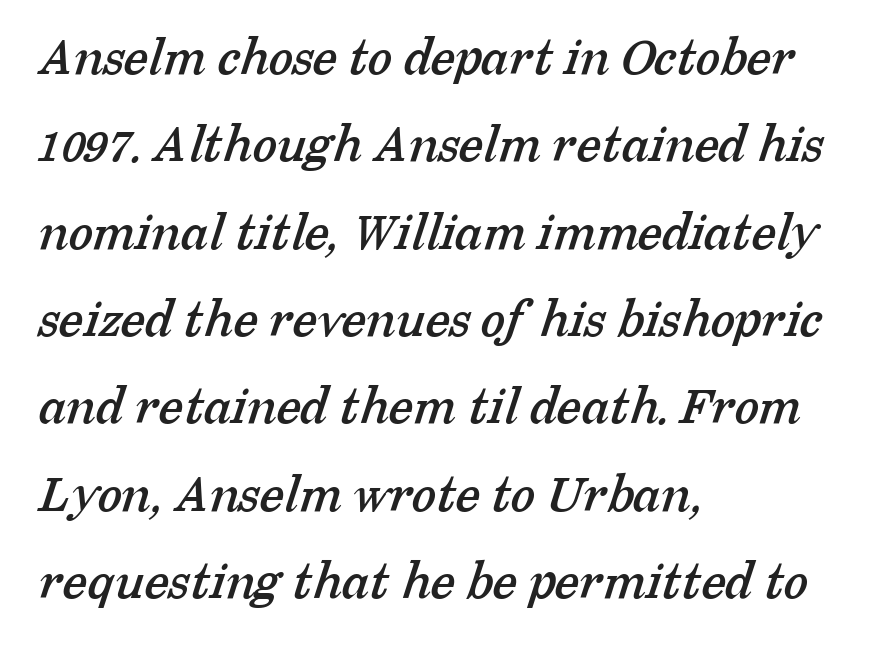
The image shows 56 px serif type; set left-aligned, normal line spacing (1.56x), normal letter spacing, not underlined; low stroke contrast and a medium x-height.
